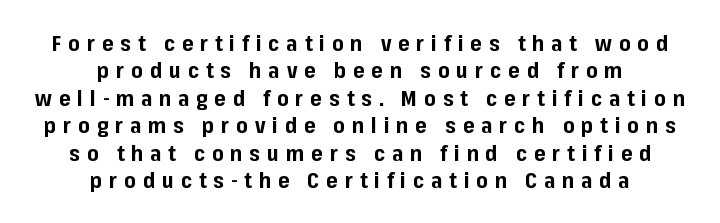
Q: Is the text bold? A: Yes.
Q: Is the text italic (slanted)? A: No, it is upright.
Q: Is the text underlined? A: No.
Q: How is the paragraph aligned? A: Centered.
Q: Is the spacing between letters normal or unusually wide? A: Unusually wide.
Q: Is the spacing between lines tight, normal or loose? A: Normal.
